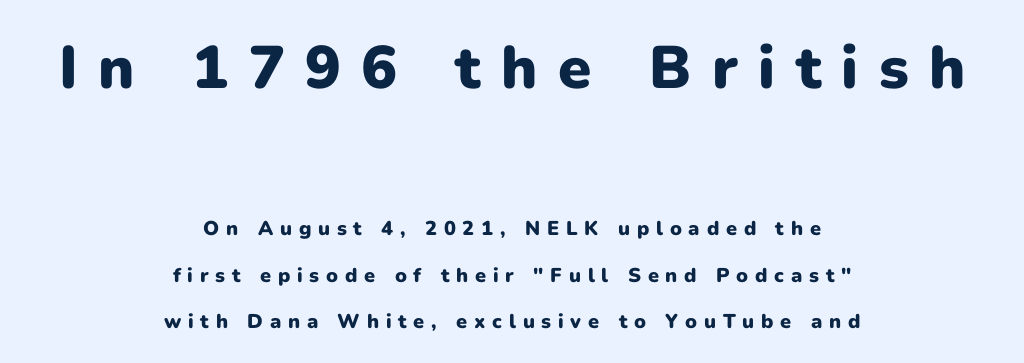
Caption: bold face, heavy strokes. This is the regular roman posture of the typeface. Layout note: lines centered. The text was rendered using a sans face with plain stroke endings. There is plenty of visible air inserted between adjacent glyphs. Glance below the letters and you will spot only blank space.
